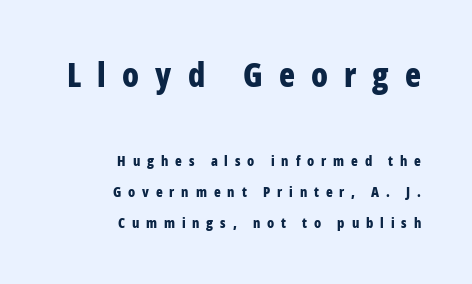
Q: Is the text bold? A: Yes.
Q: Is the text italic (slanted)? A: No, it is upright.
Q: Is the typeface a serif or a sans-serif typeface? A: Sans-serif.
Q: Is the text underlined? A: No.
Q: How is the paragraph aligned? A: Right-aligned.
Q: Is the spacing between letters normal or unusually wide? A: Unusually wide.
Q: Is the spacing between lines tight, normal or loose? A: Loose.
Q: Which block of text is set in a larger size, the first (top) or the second (bottom)? A: The first (top) one.
Q: Width (condensed, normal, or wide)? A: Condensed.
Q: Stroke contrast? A: Low.
Q: x-height? A: Medium.
Q: Monospaced? A: No.
